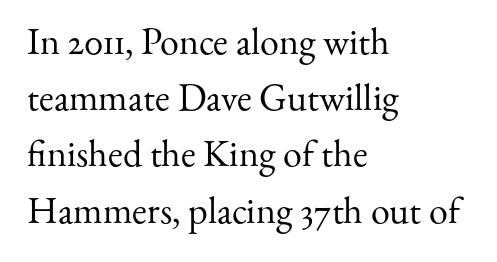
The image shows 38 px regular-weight serif type, upright; set left-aligned, normal line spacing (1.48x), normal letter spacing, not underlined; medium stroke contrast and a small x-height.
